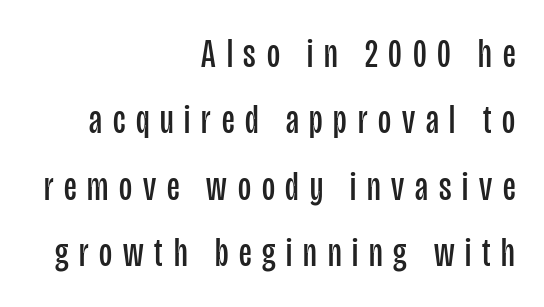
{"serif": "no", "italic": "no", "bold": "no", "weight": "regular", "width": "condensed", "stroke_contrast": "low", "x_height": "large", "monospaced": "no", "underline": "no", "align": "right", "line_spacing": "normal", "line_spacing_ratio": 1.66, "letter_spacing": "wide", "letter_spacing_em": 0.27, "glyph_px": 40}
